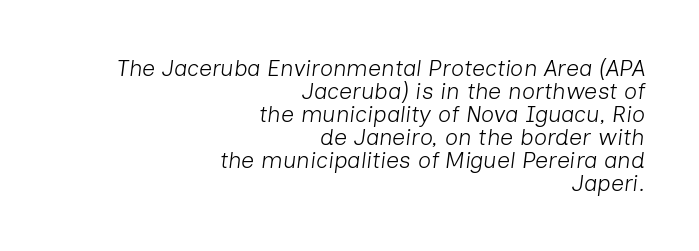
{"italic": "yes", "lean": "right", "slant_degrees": 7, "bold": "no", "underline": "no", "align": "right", "line_spacing": "tight", "line_spacing_ratio": 1.0, "letter_spacing": "normal", "letter_spacing_em": 0.0, "glyph_px": 23}
